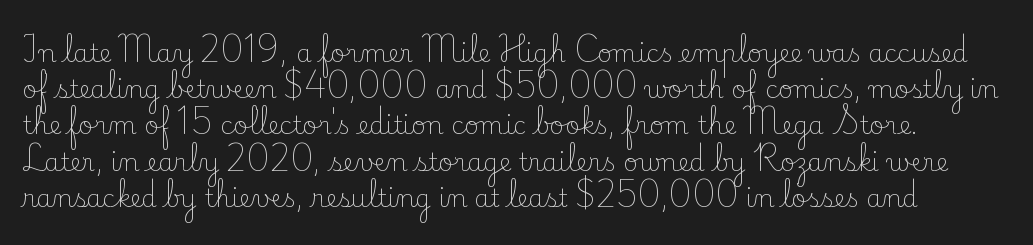
Vertical spacing — default. Weight: not bold — regular or lighter. Posture: vertical. Letter spacing: default. The zone under the glyphs is completely vacant.
